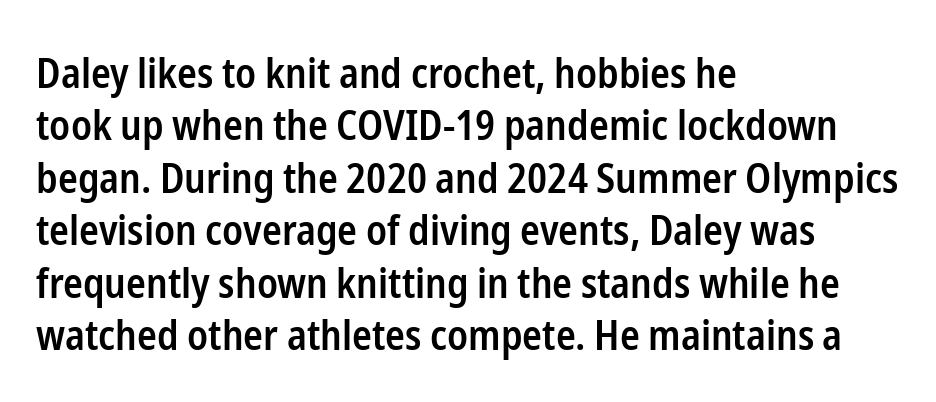
Q: Is the text bold? A: Semi-bold.
Q: Is the text italic (slanted)? A: No, it is upright.
Q: Is the typeface a serif or a sans-serif typeface? A: Sans-serif.
Q: Is the text underlined? A: No.
Q: How is the paragraph aligned? A: Left-aligned.
Q: Is the spacing between letters normal or unusually wide? A: Normal.
Q: Is the spacing between lines tight, normal or loose? A: Normal.
Q: Width (condensed, normal, or wide)? A: Condensed.
Q: Stroke contrast? A: Low.
Q: x-height? A: Medium.
Q: Monospaced? A: No.
